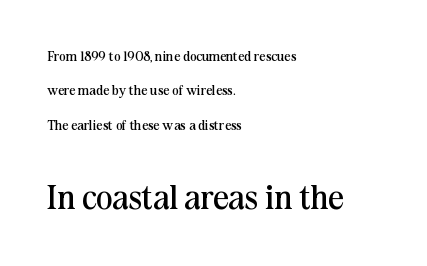
The image shows 34 px regular-weight serif type, upright; set left-aligned, loose line spacing (2.45x), normal letter spacing, not underlined; the second (bottom) block is 2.43x larger; medium stroke contrast and a medium x-height.
